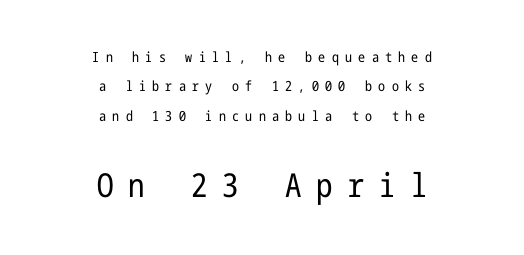
The words here are not underlined. Classification — sans serif. It's the straight-up-and-down kind of type. Casual observation: everything's sitting right in the middle. Leading is clearly above the norm, producing a sparse column.
